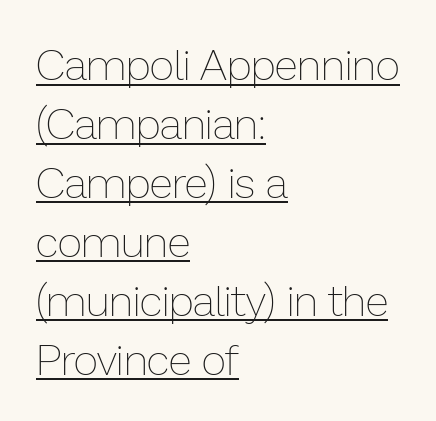
The image shows 43 px thin type, upright; set left-aligned, normal line spacing (1.37x), normal letter spacing, underlined; low stroke contrast and a medium x-height.
